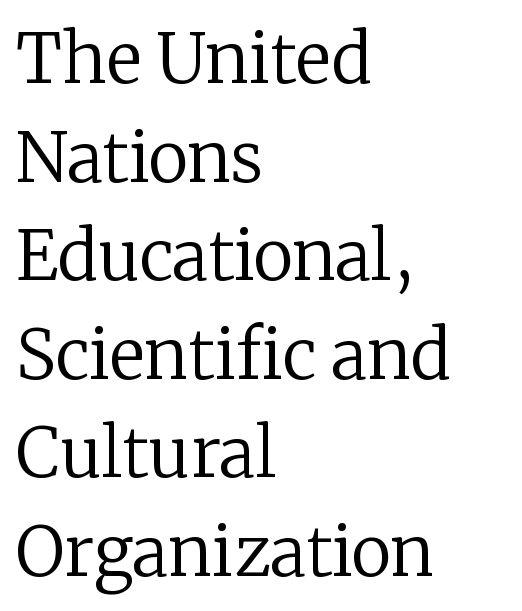
{"serif": "yes", "italic": "no", "bold": "no", "weight": "regular", "width": "normal", "stroke_contrast": "low", "x_height": "medium", "monospaced": "no", "underline": "no", "align": "left", "line_spacing": "normal", "line_spacing_ratio": 1.45, "letter_spacing": "normal", "letter_spacing_em": 0.0, "glyph_px": 68}
